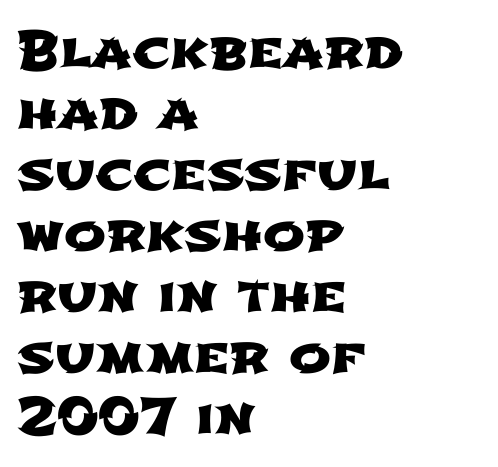
{"serif": "no", "width": "wide", "stroke_contrast": "low", "x_height": "medium", "monospaced": "no", "underline": "no", "align": "left", "line_spacing_ratio": 1.22, "letter_spacing": "normal", "letter_spacing_em": 0.0, "glyph_px": 50}
